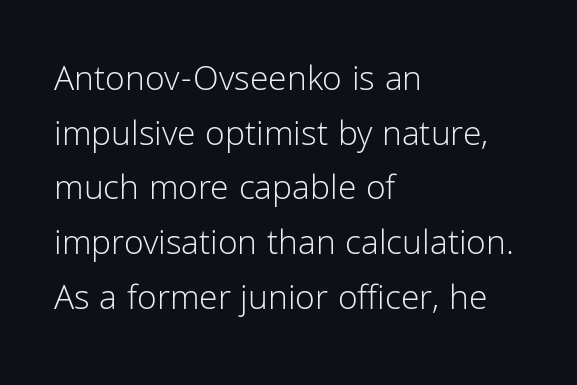
The image shows 36 px light sans-serif type, upright; set left-aligned, normal line spacing (1.52x), normal letter spacing, not underlined; low stroke contrast and a medium x-height.
